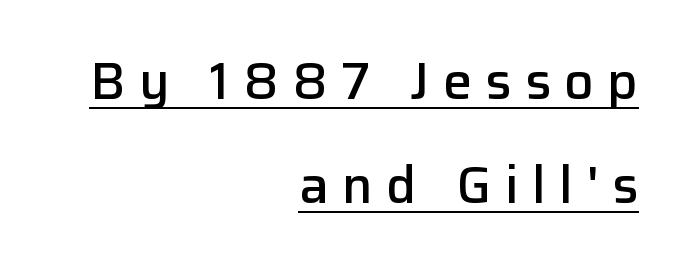
Spacing verdict: proportional, widths tailored to each character. These characters rest on top of a visible drawn line. The letters are semibold — heavier than regular but short of a full bold. Spacing between characters has been opened up far beyond the box default. The vertical gap from one line to the next is large.
